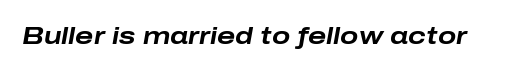
Q: Is the text bold? A: Yes.
Q: Is the text italic (slanted)? A: Yes, it leans right by about 10 degrees.
Q: Is the text underlined? A: No.
Q: Is the spacing between letters normal or unusually wide? A: Normal.
